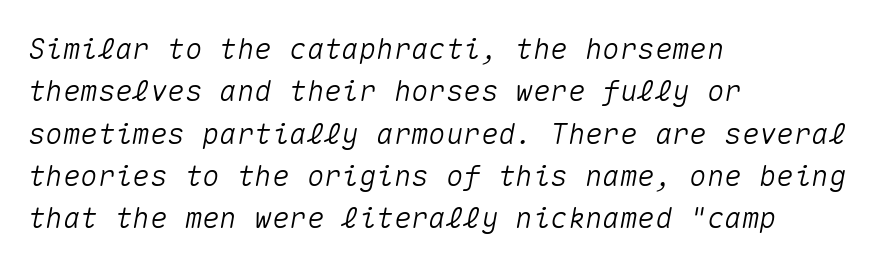
The image shows 29 px text type, italic (leaning right), monospaced; set left-aligned, normal line spacing (1.46x), normal letter spacing, not underlined; medium stroke contrast and a medium x-height.
